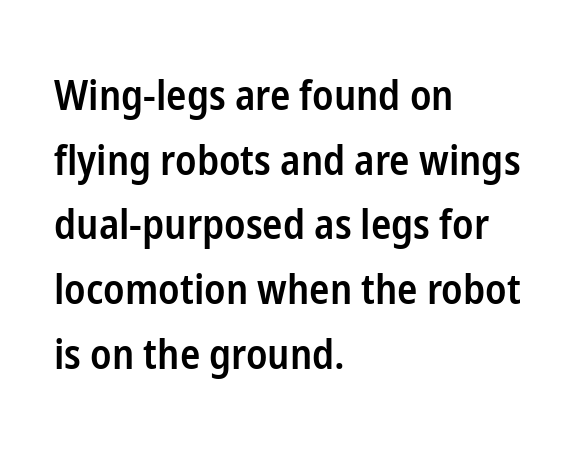
Compared with an ordinary text face, these strokes are moderately heavier — a semibold. A typesetter would label this face a sans. No extra tracking has been applied to these lines. Layout note: lines flush left.
